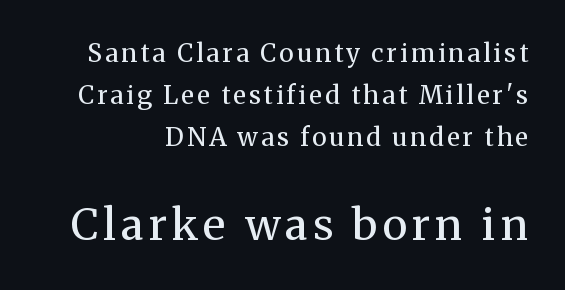
Q: Is the text bold? A: No.
Q: Is the text italic (slanted)? A: No, it is upright.
Q: Is the typeface a serif or a sans-serif typeface? A: Serif.
Q: Is the text underlined? A: No.
Q: Is the spacing between lines tight, normal or loose? A: Normal.
Q: Which block of text is set in a larger size, the first (top) or the second (bottom)? A: The second (bottom) one.
Q: Width (condensed, normal, or wide)? A: Normal.
Q: Stroke contrast? A: Medium.
Q: x-height? A: Medium.
Q: Monospaced? A: No.
